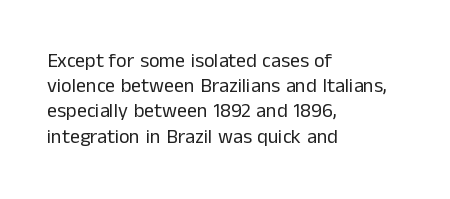
{"italic": "no", "bold": "no", "underline": "no", "align": "left", "line_spacing": "normal", "line_spacing_ratio": 1.26, "letter_spacing": "normal", "letter_spacing_em": 0.0, "glyph_px": 20}
